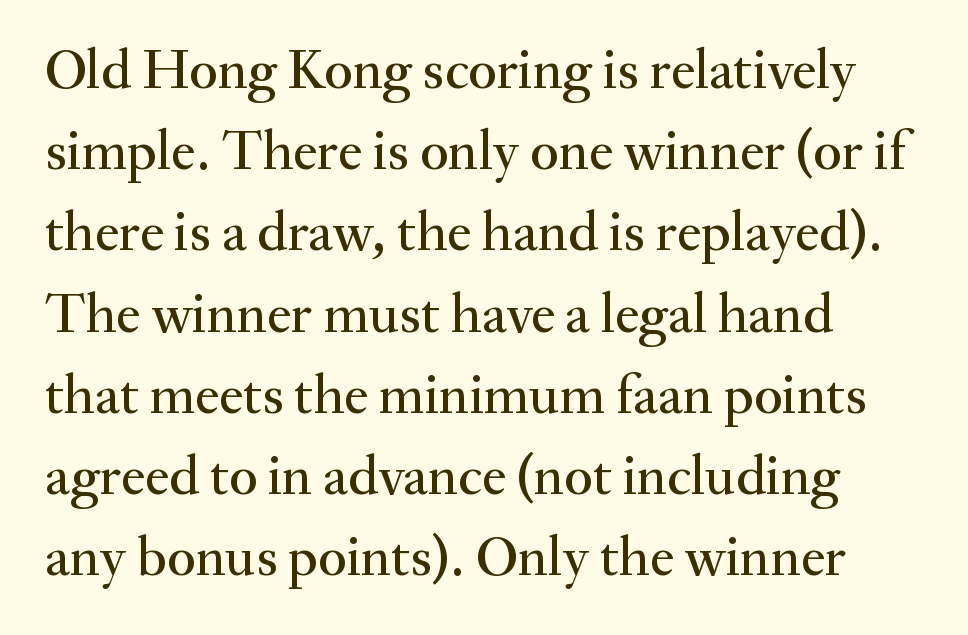
The image shows 56 px serif type, upright; set left-aligned, normal line spacing (1.45x), normal letter spacing, not underlined; medium stroke contrast and a small x-height.
